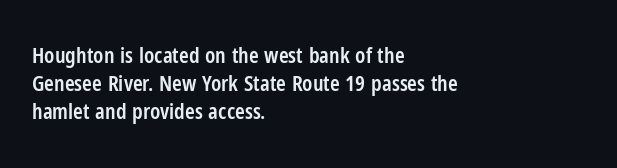
Regular leading. Is there any slant? The stems are plumb. You could call the tracking neutral — neither tight nor loose. A bare baseline throughout the passage.
